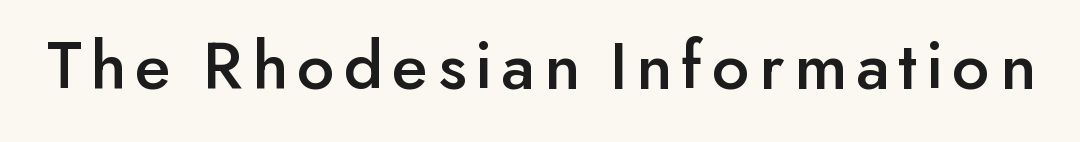
The image shows 71 px sans-serif type, upright; set not underlined; low stroke contrast and a small x-height.
